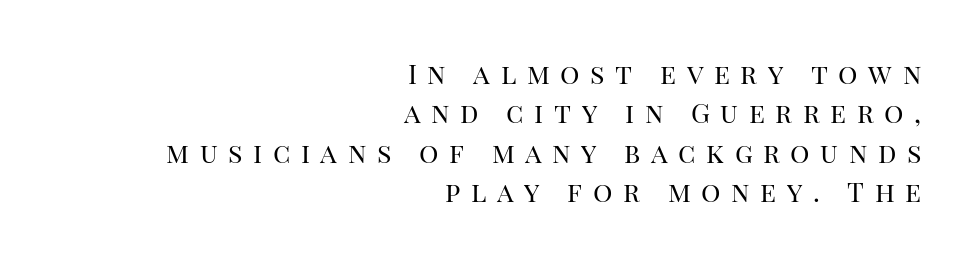
Posture: vertical. Layout note: lines flush right. The strip under each line holds only bare page. The strokes carry an ordinary text weight at most. Honestly, the row spacing looks completely unremarkable. Between one letter and the next there's a generous, obvious gap.
